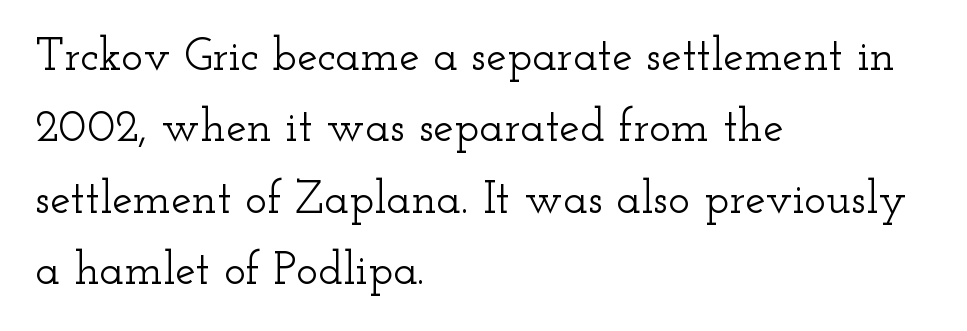
Q: Is the text italic (slanted)? A: No, it is upright.
Q: Is the typeface a serif or a sans-serif typeface? A: Serif.
Q: Is the text underlined? A: No.
Q: How is the paragraph aligned? A: Left-aligned.
Q: Is the spacing between letters normal or unusually wide? A: Normal.
Q: Is the spacing between lines tight, normal or loose? A: Normal.
Q: Width (condensed, normal, or wide)? A: Wide.
Q: Stroke contrast? A: Low.
Q: x-height? A: Small.
Q: Monospaced? A: No.
